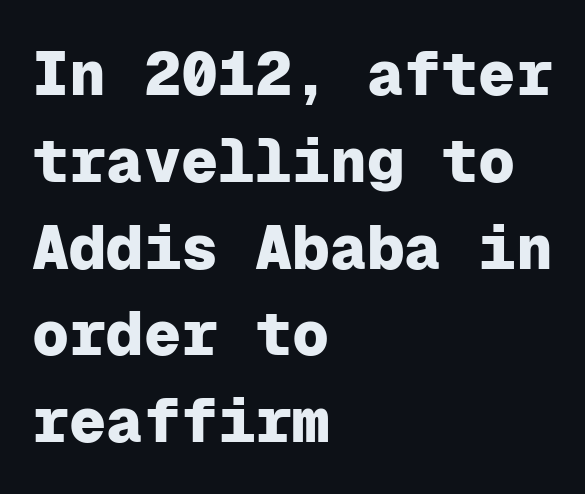
Regarding leading, the lines here are spaced in the standard way. The passage is arranged the way most books set body copy — flush left. How are the letters spaced? Ordinarily, with no added tracking. The letters stand straight up with perfectly vertical stems. Bare-footed words on every line.
